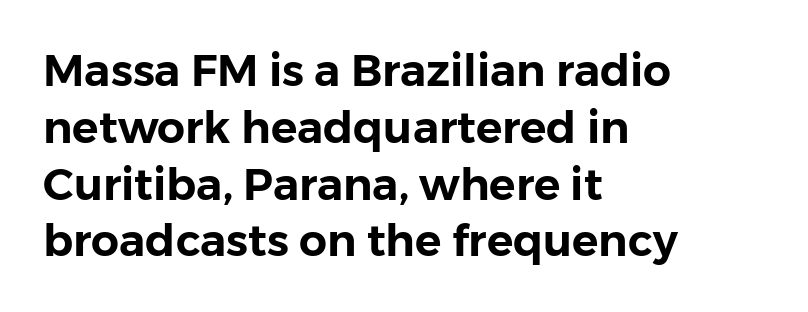
Q: Is the text italic (slanted)? A: No, it is upright.
Q: Is the typeface a serif or a sans-serif typeface? A: Sans-serif.
Q: Is the text underlined? A: No.
Q: How is the paragraph aligned? A: Left-aligned.
Q: Is the spacing between letters normal or unusually wide? A: Normal.
Q: Is the spacing between lines tight, normal or loose? A: Normal.
Q: Width (condensed, normal, or wide)? A: Normal.
Q: Stroke contrast? A: Low.
Q: x-height? A: Medium.
Q: Monospaced? A: No.
